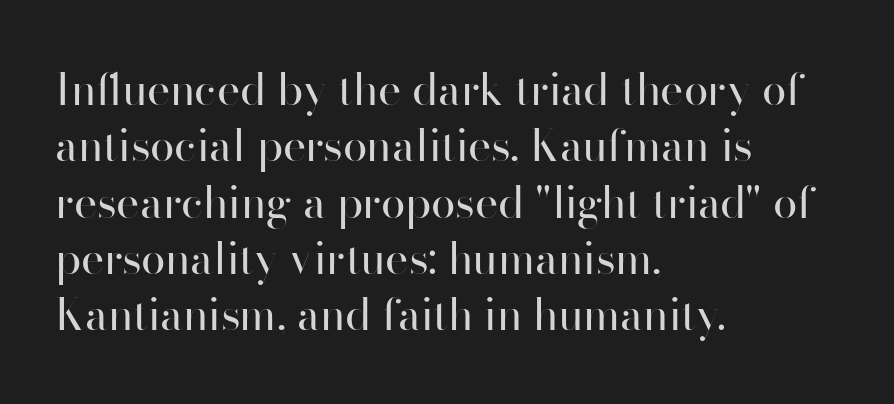
Each line starts at the same left margin while the right side varies. Successive baselines arrive at the customary interval. Do the letters lean? They stand straight. Letter spacing: default. Proportional: the letters do not fall into vertical columns. A light-to-regular cut is what we see here.
